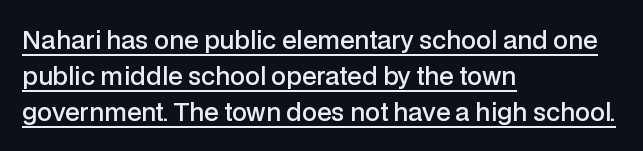
{"italic": "no", "bold": "semi", "underline": "yes", "align": "left", "line_spacing": "normal", "line_spacing_ratio": 1.5, "letter_spacing": "normal", "letter_spacing_em": 0.0, "glyph_px": 24}
